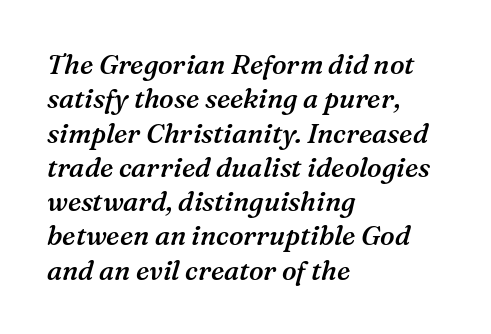
Q: Is the text bold? A: Semi-bold.
Q: Is the text italic (slanted)? A: Yes, it leans right by about 16 degrees.
Q: Is the text underlined? A: No.
Q: How is the paragraph aligned? A: Left-aligned.
Q: Is the spacing between letters normal or unusually wide? A: Normal.
Q: Is the spacing between lines tight, normal or loose? A: Normal.
